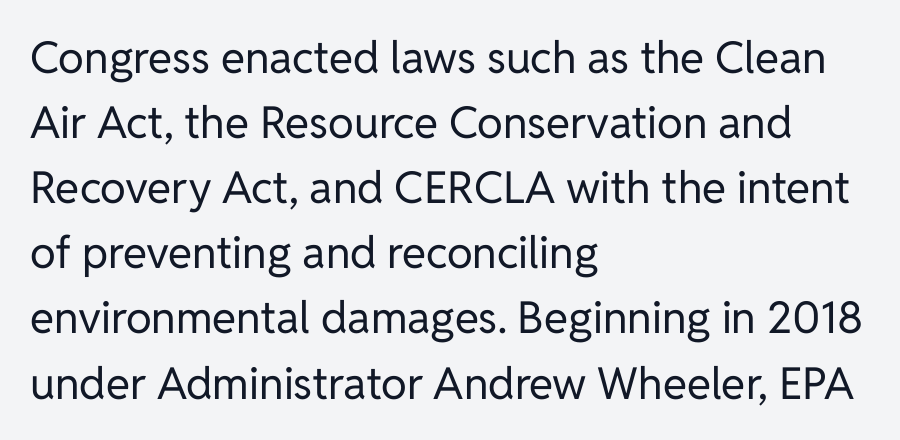
In terms of letterspacing, this is plain default setting. A typesetter would label this face a sans. The space directly below the letters is spotless. Each letter keeps its own natural width here, so spacing adapts to shape. Compared with typical paragraphs, the rows here are spaced about the same.
